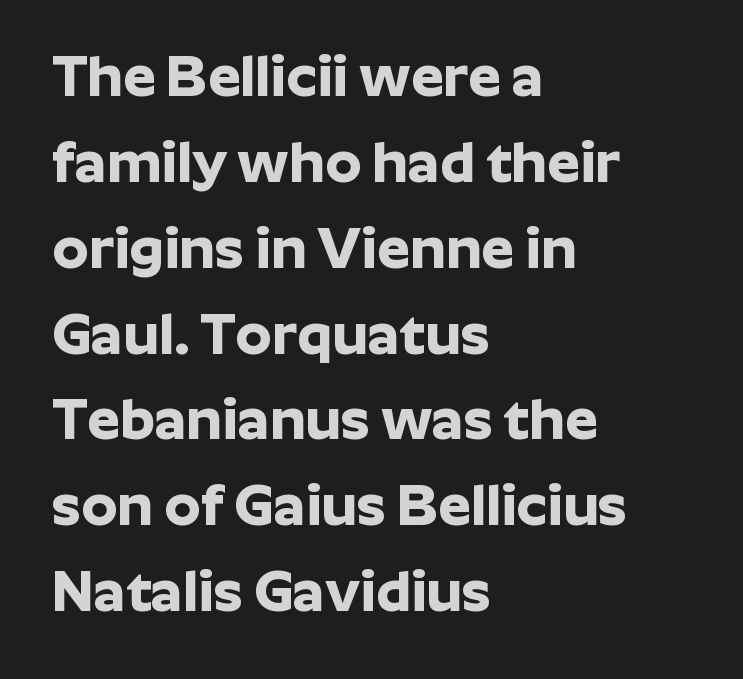
{"serif": "no", "italic": "no", "bold": "yes", "weight": "bold", "width": "normal", "stroke_contrast": "low", "x_height": "medium", "monospaced": "no", "underline": "no", "align": "left", "line_spacing": "normal", "line_spacing_ratio": 1.48, "letter_spacing": "normal", "letter_spacing_em": 0.0, "glyph_px": 58}
